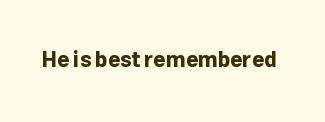
{"italic": "no", "bold": "yes", "underline": "no", "letter_spacing": "normal", "letter_spacing_em": 0.0, "glyph_px": 21}
